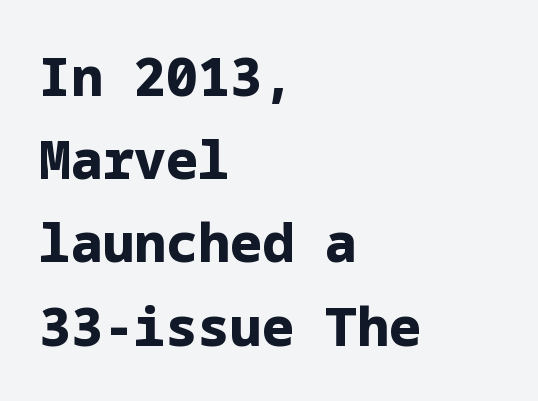
{"serif": "no", "italic": "no", "bold": "yes", "weight": "bold", "width": "normal", "stroke_contrast": "low", "x_height": "medium", "underline": "no", "align": "left", "line_spacing": "normal", "line_spacing_ratio": 1.57, "letter_spacing": "normal", "letter_spacing_em": 0.0, "glyph_px": 53}
